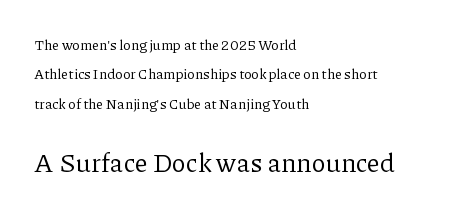
The image shows 26 px text type, upright; set left-aligned, loose line spacing (2.09x), normal letter spacing, not underlined; the second (bottom) block is 1.86x larger.
